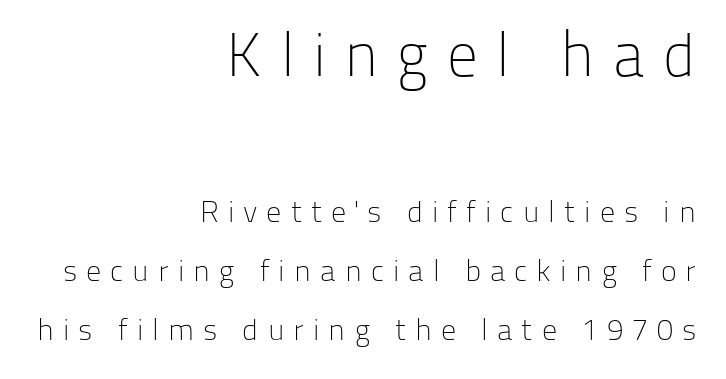
The weight would be labelled regular, book, light, or lighter still. The passage shown is typeset with a sans-serif family. Caption: multi-line text, flush right, ragged left. Character widths vary here, with narrow letters taking less room than wide ones.
